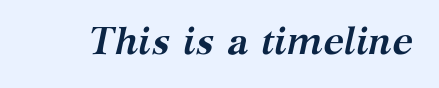
{"serif": "yes", "italic": "yes", "lean": "right", "slant_degrees": 12, "bold": "yes", "weight": "semibold", "width": "normal", "stroke_contrast": "medium", "x_height": "medium", "monospaced": "no", "underline": "no", "letter_spacing": "normal", "letter_spacing_em": 0.0, "glyph_px": 38}
